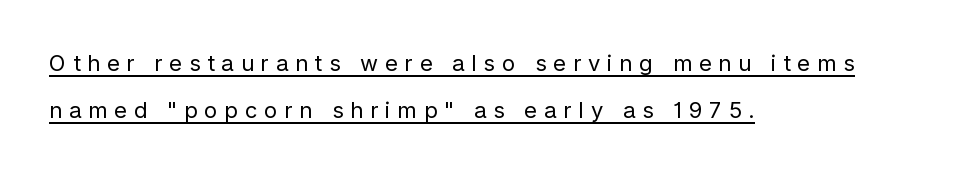
The typesetter chose a ragged-right arrangement here. The typeface has the unassuming heft of standard copy or less. Has an underline been added? It has. How would I describe the line gaps? Wide and relaxed.
